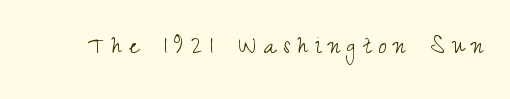
Q: Is the text bold? A: No.
Q: Is the text italic (slanted)? A: No, it is upright.
Q: Is the typeface a serif or a sans-serif typeface? A: Sans-serif.
Q: Is the text underlined? A: No.
Q: Is the spacing between letters normal or unusually wide? A: Unusually wide.
Q: Width (condensed, normal, or wide)? A: Condensed.
Q: Stroke contrast? A: Medium.
Q: x-height? A: Small.
Q: Monospaced? A: No.
